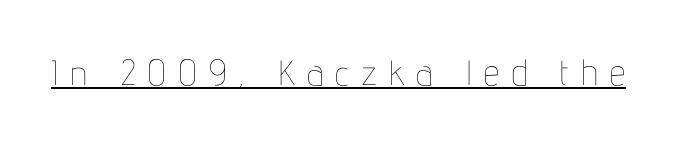
Q: Is the text bold? A: No.
Q: Is the text italic (slanted)? A: No, it is upright.
Q: Is the text underlined? A: Yes.
Q: Is the spacing between letters normal or unusually wide? A: Unusually wide.
Q: Width (condensed, normal, or wide)? A: Condensed.
Q: Stroke contrast? A: Low.
Q: x-height? A: Medium.
Q: Monospaced? A: No.
